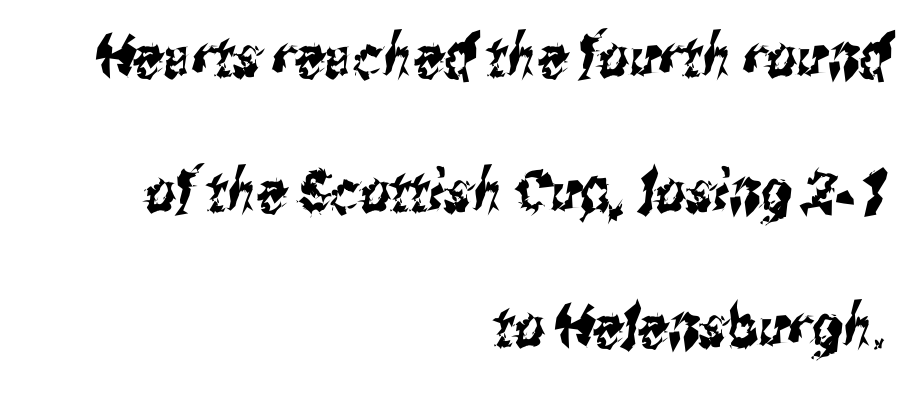
Classification — sans serif. Short note: letters normally spaced. In terms of leading, this rendering errs on the spacious side. You could not count columns in this text — the font is proportionally spaced. This rendering uses right alignment, leaving the left contour irregular. Only glyphs here, with clear space below each row.
